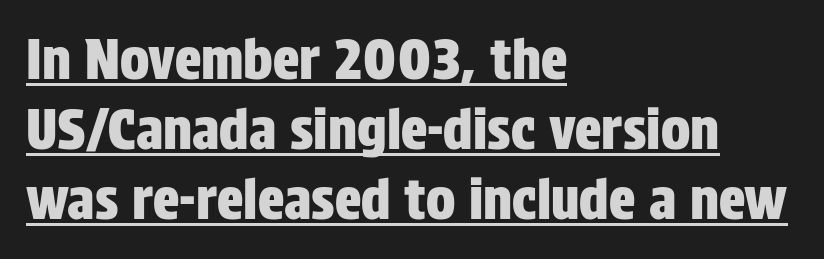
The image shows 55 px condensed sans-serif type, upright; set left-aligned, normal line spacing (1.27x), normal letter spacing, underlined; low stroke contrast and a large x-height.
